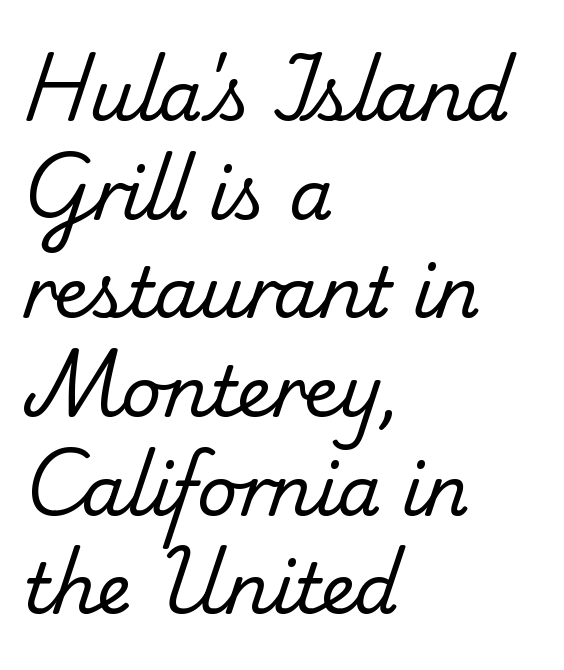
{"serif": "yes", "bold": "no", "weight": "regular", "width": "normal", "stroke_contrast": "low", "x_height": "small", "monospaced": "no", "underline": "no", "align": "left", "line_spacing": "normal", "line_spacing_ratio": 1.41, "letter_spacing": "normal", "letter_spacing_em": 0.0, "glyph_px": 70}
